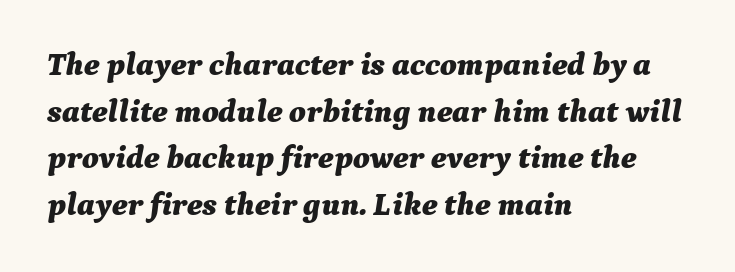
The image shows 32 px bold type, italic (leaning right); set left-aligned, normal line spacing (1.46x), normal letter spacing, not underlined; medium stroke contrast and a medium x-height.
